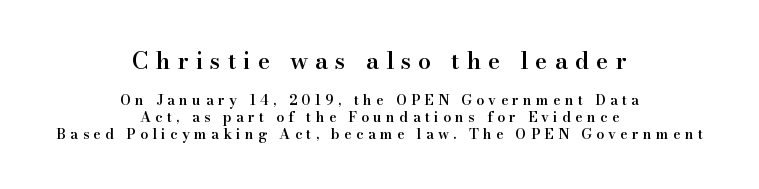
Both edges are ragged and mirror each other, which tells us the setting is centered. Slightly chunky letters — semibold, I'd say, not full bold. This layout puts the oversized block above and the modest block below. Decoration check: the copy has no underline. Glyph-to-glyph distance is far greater than everyday printed text.
